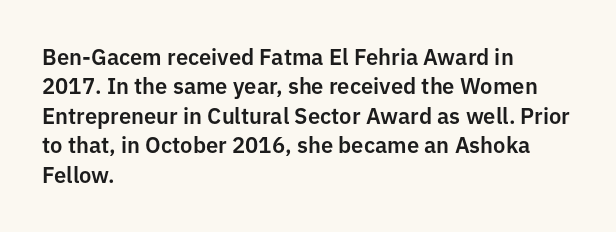
Q: Is the text italic (slanted)? A: No, it is upright.
Q: Is the text underlined? A: No.
Q: How is the paragraph aligned? A: Left-aligned.
Q: Is the spacing between letters normal or unusually wide? A: Normal.
Q: Is the spacing between lines tight, normal or loose? A: Normal.
